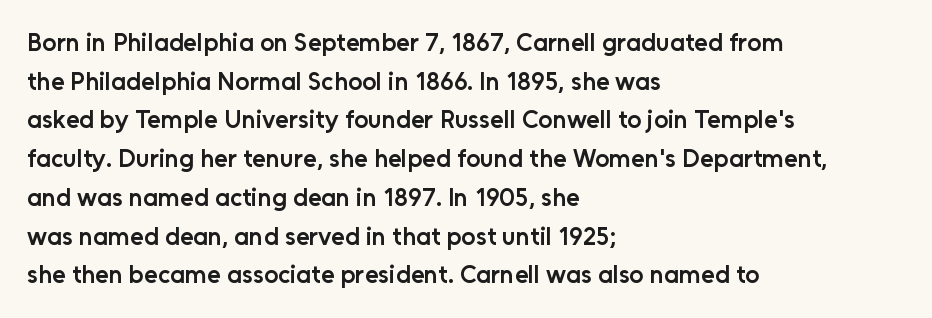
Q: Is the text bold? A: Semi-bold.
Q: Is the text italic (slanted)? A: No, it is upright.
Q: Is the text underlined? A: No.
Q: How is the paragraph aligned? A: Left-aligned.
Q: Is the spacing between letters normal or unusually wide? A: Normal.
Q: Is the spacing between lines tight, normal or loose? A: Normal.
